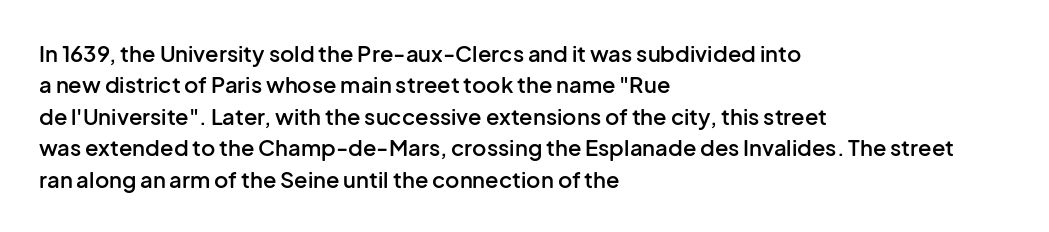
The image shows 22 px text type, upright; set left-aligned, normal line spacing (1.43x), normal letter spacing, not underlined.
